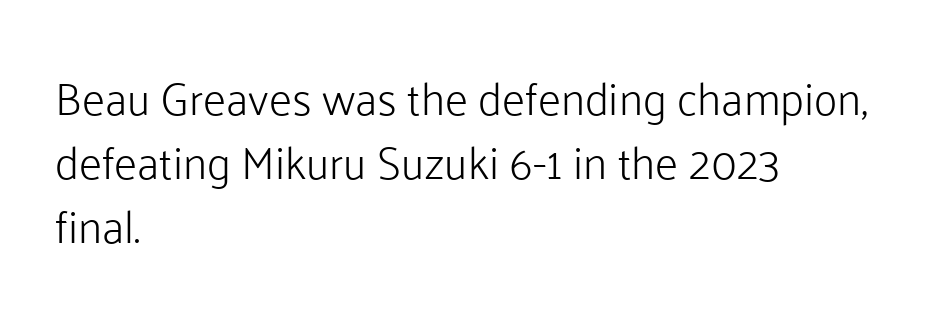
Nope, not italic — everything's standing straight. The designer left line spacing at the default. Glance below the letters and you will spot only blank space. Does extra space separate the letters? No, they use regular spacing.
